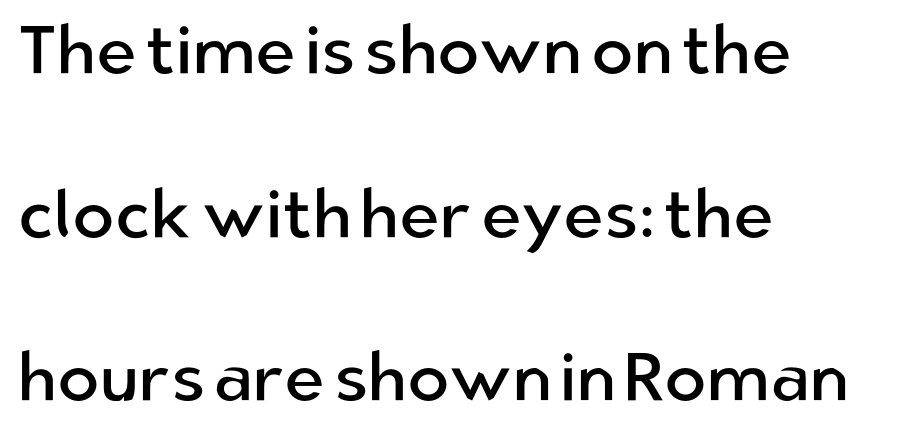
{"serif": "no", "italic": "no", "bold": "no", "weight": "regular", "width": "normal", "stroke_contrast": "low", "x_height": "medium", "monospaced": "no", "underline": "no", "align": "left", "line_spacing": "loose", "line_spacing_ratio": 2.37, "letter_spacing": "normal", "letter_spacing_em": 0.0, "glyph_px": 69}
